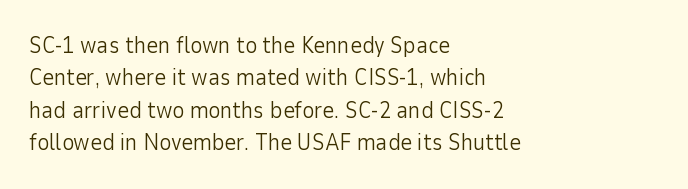
The image shows 23 px text type, upright; set left-aligned, normal line spacing (1.41x), normal letter spacing, not underlined.
